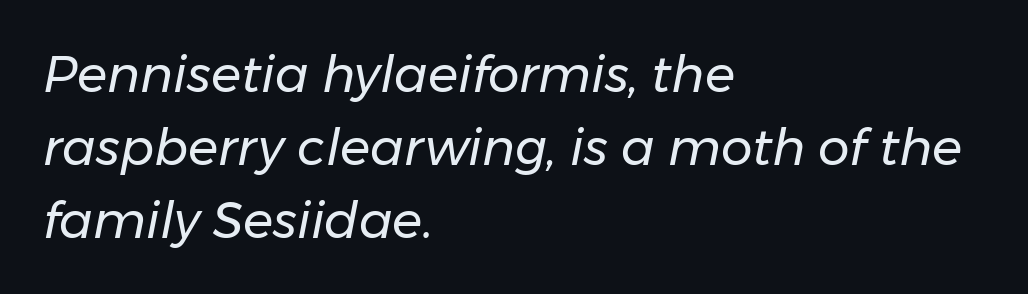
Compared with typical paragraphs, the rows here are spaced about the same. The rendering uses natural spacing where letterforms have individual widths. The space directly below the letters is spotless. Is the letter spacing exaggerated? No — it looks like the ordinary default. Weight class: somewhere from thin through regular.
